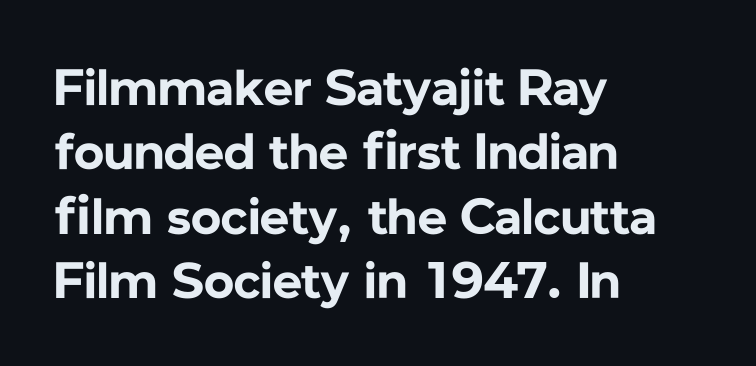
{"serif": "no", "italic": "no", "bold": "yes", "weight": "bold", "width": "normal", "stroke_contrast": "low", "x_height": "medium", "monospaced": "no", "underline": "no", "align": "left", "line_spacing": "normal", "line_spacing_ratio": 1.26, "letter_spacing": "normal", "letter_spacing_em": 0.0, "glyph_px": 51}
